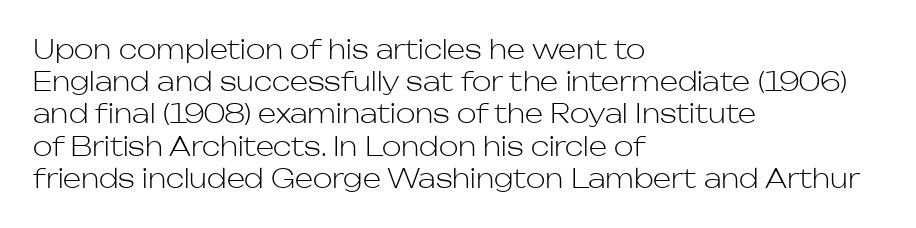
{"italic": "no", "bold": "no", "underline": "no", "align": "left", "line_spacing_ratio": 1.24, "letter_spacing": "normal", "letter_spacing_em": 0.0, "glyph_px": 26}
